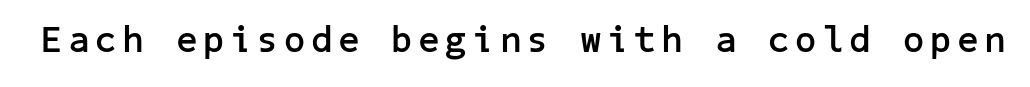
The image shows 37 px semibold sans-serif type, upright; set not underlined; low stroke contrast and a medium x-height.
